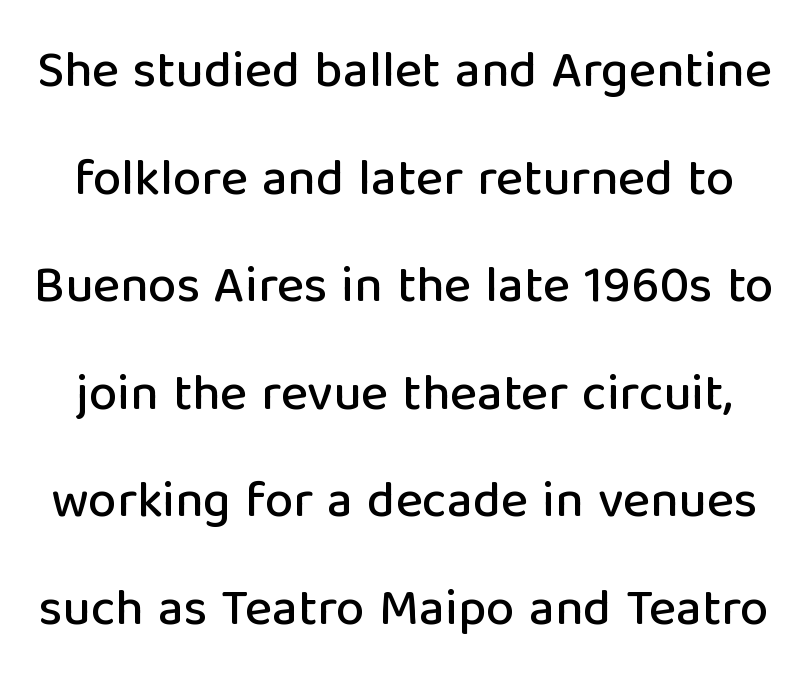
The image shows 51 px sans-serif type, upright; set loose line spacing (2.11x), normal letter spacing, not underlined; low stroke contrast and a medium x-height.
